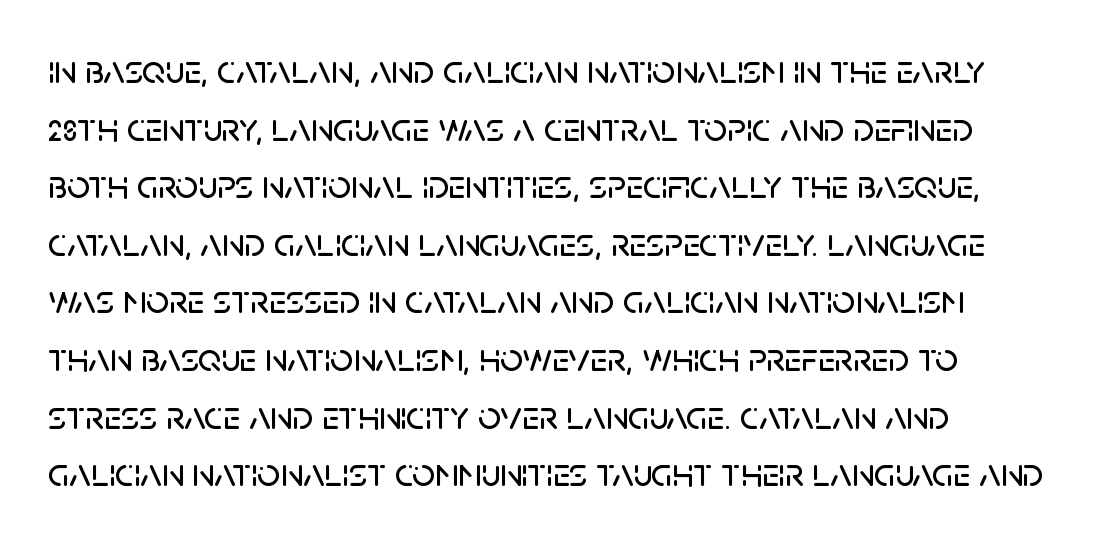
{"serif": "no", "italic": "no", "width": "normal", "stroke_contrast": "low", "x_height": "large", "monospaced": "no", "underline": "no", "align": "left", "line_spacing": "normal", "line_spacing_ratio": 1.44, "letter_spacing": "normal", "letter_spacing_em": 0.0, "glyph_px": 40}
